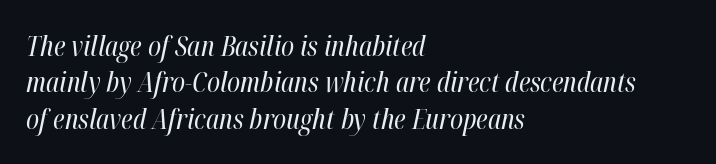
The image shows 28 px regular-weight, condensed type, italic (leaning right); set left-aligned, normal line spacing (1.3x), normal letter spacing, not underlined; high stroke contrast and a medium x-height.
